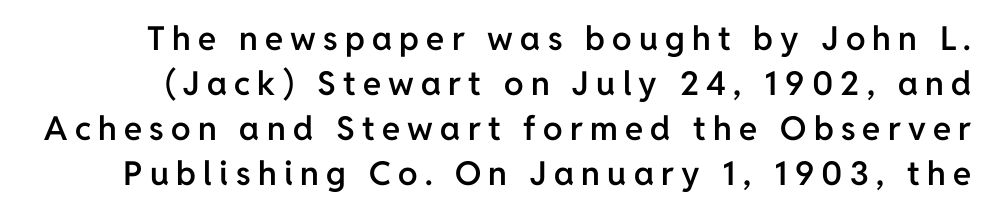
{"serif": "no", "italic": "no", "bold": "semi", "weight": "semibold", "width": "normal", "stroke_contrast": "low", "x_height": "medium", "monospaced": "no", "underline": "no", "line_spacing": "normal", "line_spacing_ratio": 1.36, "letter_spacing": "wide", "letter_spacing_em": 0.22, "glyph_px": 33}
